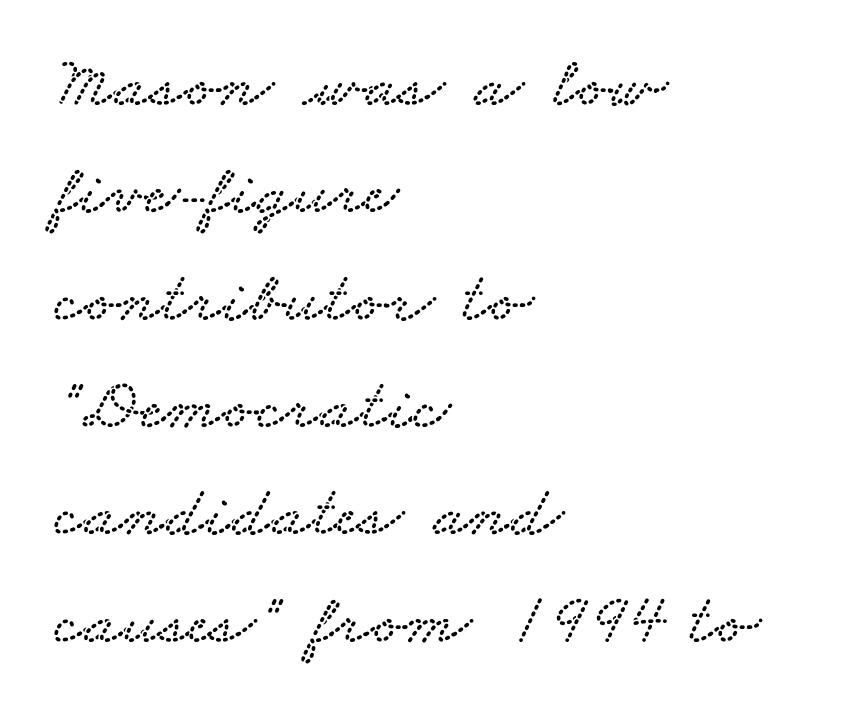
{"serif": "yes", "width": "wide", "stroke_contrast": "low", "x_height": "small", "monospaced": "no", "underline": "no", "align": "left", "line_spacing": "normal", "line_spacing_ratio": 1.47, "letter_spacing": "normal", "letter_spacing_em": 0.0, "glyph_px": 73}
